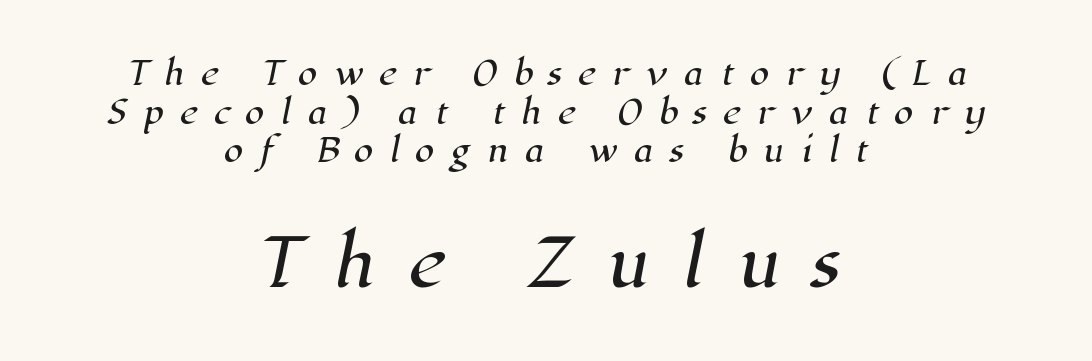
Q: Is the typeface a serif or a sans-serif typeface? A: Serif.
Q: Is the text underlined? A: No.
Q: How is the paragraph aligned? A: Centered.
Q: Is the spacing between letters normal or unusually wide? A: Unusually wide.
Q: Which block of text is set in a larger size, the first (top) or the second (bottom)? A: The second (bottom) one.
Q: Width (condensed, normal, or wide)? A: Normal.
Q: Stroke contrast? A: High.
Q: x-height? A: Medium.
Q: Monospaced? A: No.
